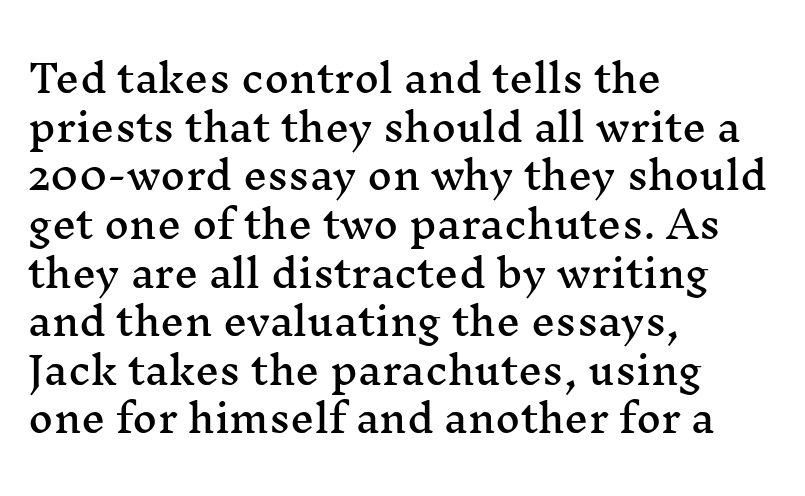
The image shows 38 px wide serif type, upright; set left-aligned, normal line spacing (1.28x), normal letter spacing, not underlined; medium stroke contrast and a medium x-height.
